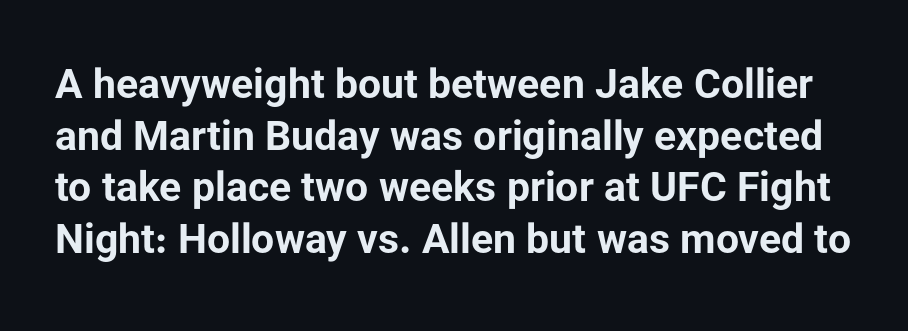
Tracking value appears to be zero — textbook default spacing. A clean baseline with only descenders dipping below it. Successive baselines arrive at the customary interval. The specimen reads as upright at a glance. The face used here is proportionally spaced, like ordinary book or web type. The sample has been set heavy, in full bold.
